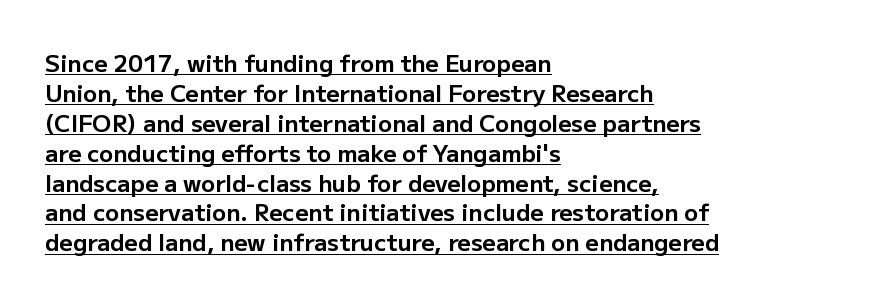
Q: Is the text bold? A: Yes.
Q: Is the text italic (slanted)? A: No, it is upright.
Q: Is the text underlined? A: Yes.
Q: How is the paragraph aligned? A: Left-aligned.
Q: Is the spacing between letters normal or unusually wide? A: Normal.
Q: Is the spacing between lines tight, normal or loose? A: Normal.
